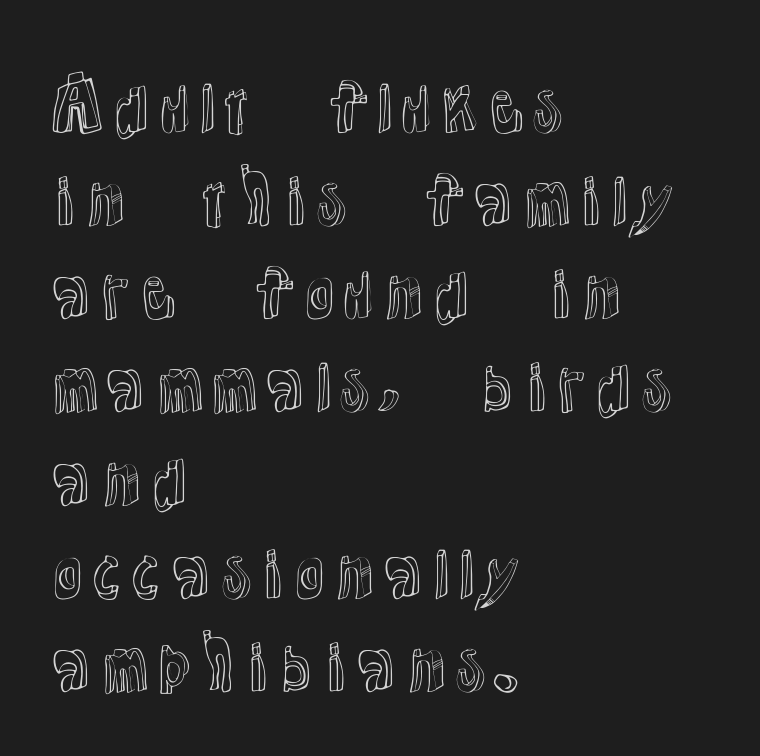
The image shows 68 px text type, upright; set left-aligned, normal line spacing (1.37x), normal letter spacing, not underlined; a medium x-height.
